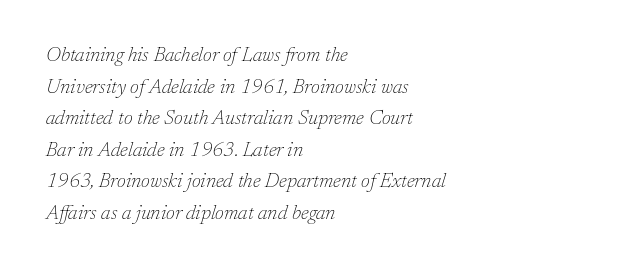
Q: Is the text bold? A: No.
Q: Is the text italic (slanted)? A: Yes, it leans right by about 17 degrees.
Q: Is the text underlined? A: No.
Q: How is the paragraph aligned? A: Left-aligned.
Q: Is the spacing between letters normal or unusually wide? A: Normal.
Q: Is the spacing between lines tight, normal or loose? A: Normal.
